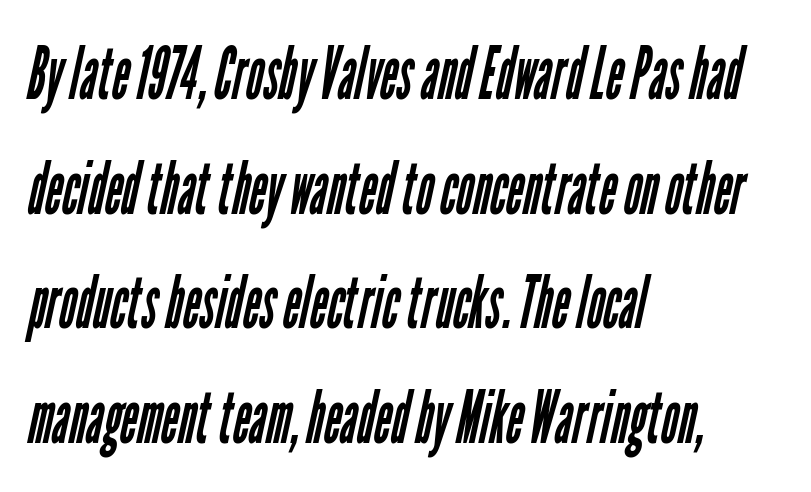
The weight would be labelled regular, book, light, or lighter still. The rag falls on the right side of this text block. No feet cap the strokes, marking this as sans-serif type. Descenders hang freely into open space. No extra tracking has been applied to these lines.
